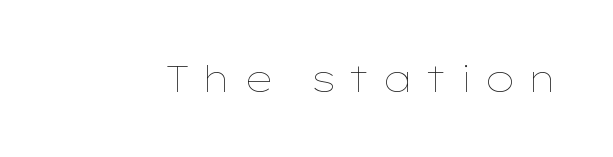
Beneath every word, the page is bare. These lines have a slow, spaced-out rhythm from letter to letter. The lettering stays uniformly vertical, giving the passage a roman look. Vertical stems look standard width or narrower in stroke.
